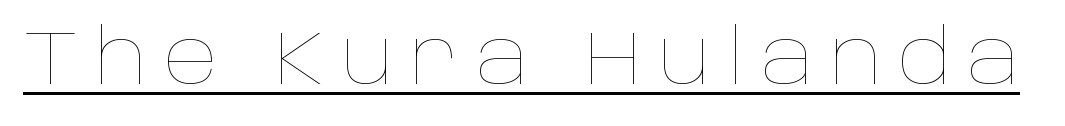
The image shows 76 px thin type, upright; set unusually wide letter spacing (+0.22 em), underlined; low stroke contrast and a large x-height.
